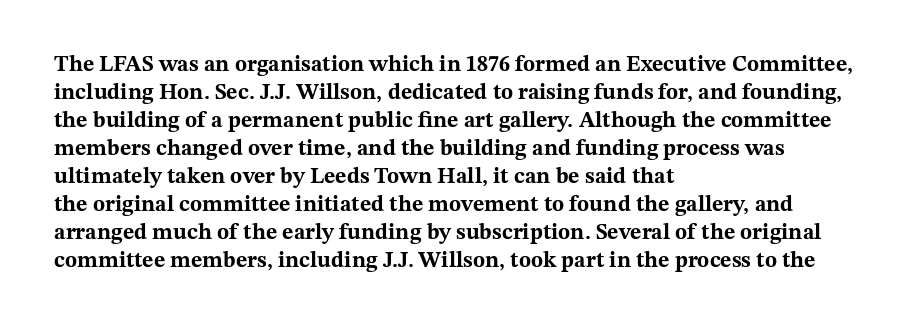
{"italic": "no", "bold": "yes", "underline": "no", "align": "left", "line_spacing": "normal", "line_spacing_ratio": 1.27, "letter_spacing": "normal", "letter_spacing_em": 0.0, "glyph_px": 22}
